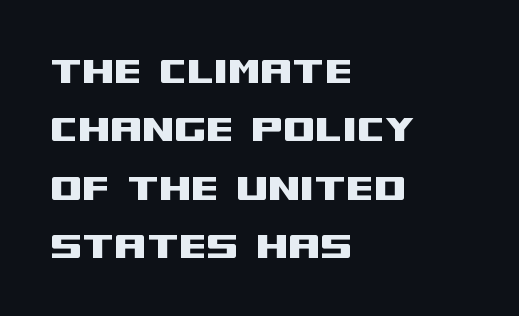
Nothing unusual about the tracking: characters are spaced as the font intends. The rag falls on the right side of this text block. The words here are not underlined. Reading down the column, the eye jumps a familiar distance to each next line. Tall strokes in this sample are plumb rather than angled.
